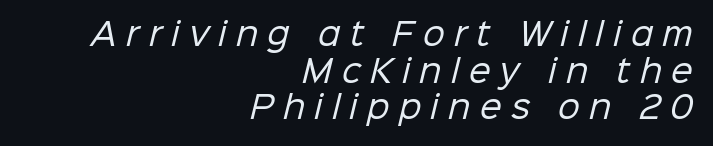
The letters carry no serifs — their stems end cleanly without finishing strokes. Words float on clear page, feet unadorned. Note the varied advance widths — an 'i' is clearly narrower than an 'm'. The weight tops out at a normal text grade. The setting favours the right margin, as signatures and pull-quotes sometimes do.
